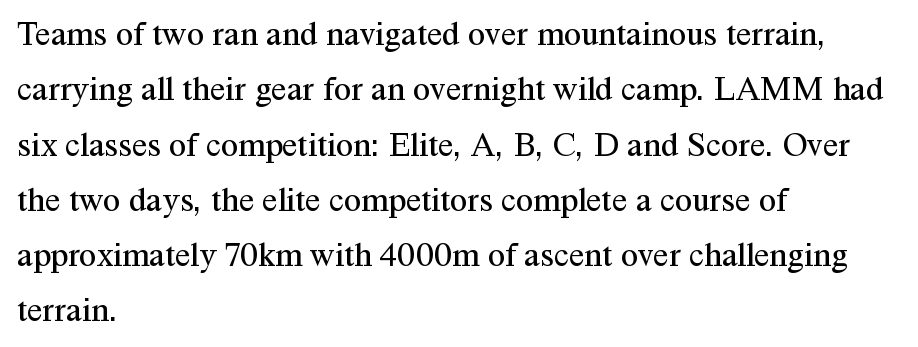
The image shows 35 px regular-weight serif type, upright; set left-aligned, normal line spacing (1.58x), normal letter spacing, not underlined; medium stroke contrast and a medium x-height.
